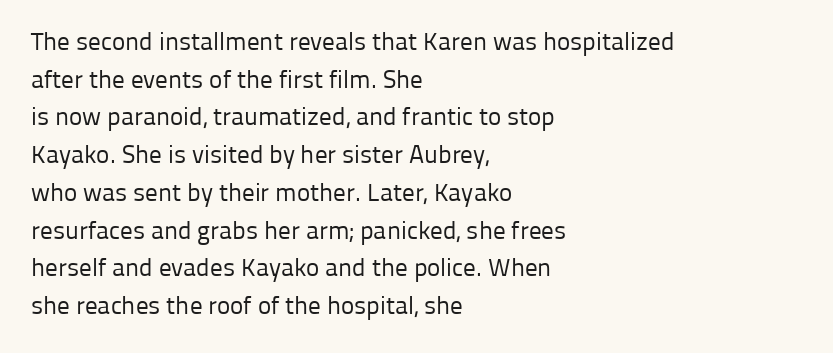
The face used here is rendered with its standard letterfit. Just letters on the line, the space beneath them empty. Caption: face not bold, strokes unweighted. Line spacing here is normal.
